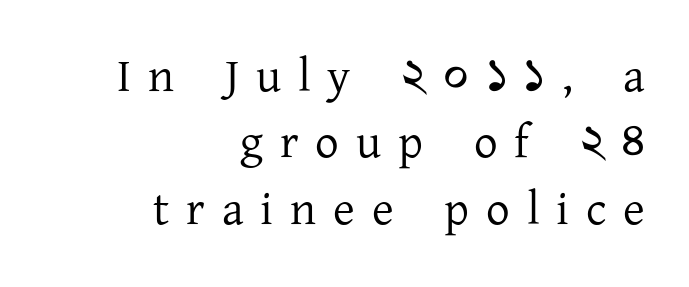
The image shows 47 px regular-weight serif type, upright; set right-aligned, normal line spacing (1.41x), unusually wide letter spacing (+0.36 em), not underlined; low stroke contrast and a medium x-height.
